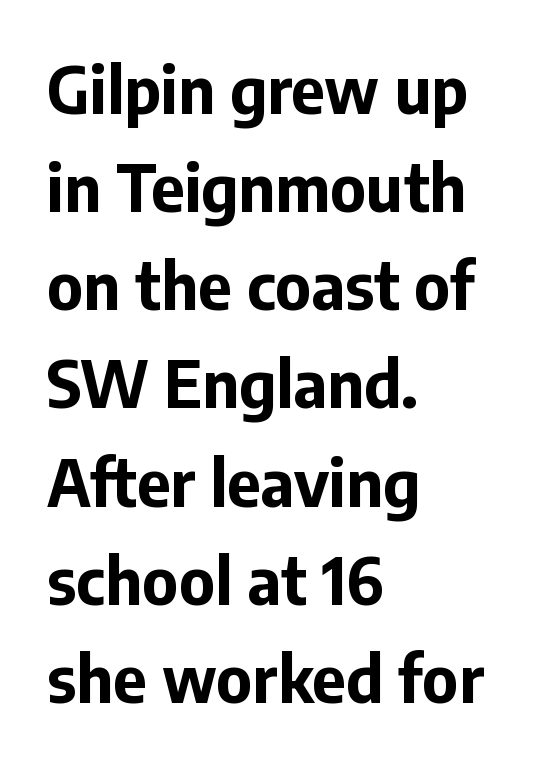
{"serif": "no", "italic": "no", "bold": "yes", "weight": "bold", "width": "normal", "stroke_contrast": "low", "x_height": "medium", "monospaced": "no", "underline": "no", "align": "left", "line_spacing": "normal", "line_spacing_ratio": 1.51, "letter_spacing": "normal", "letter_spacing_em": 0.0, "glyph_px": 65}
